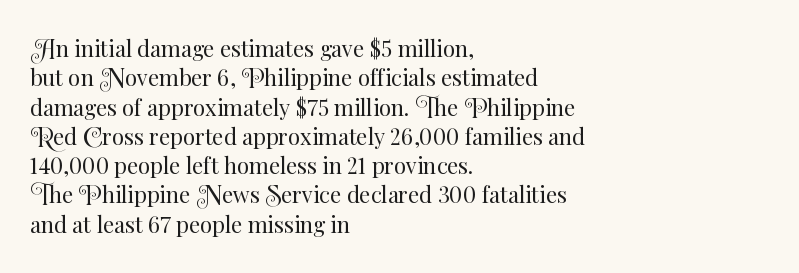
Q: Is the text bold? A: No.
Q: Is the text italic (slanted)? A: No, it is upright.
Q: Is the text underlined? A: No.
Q: How is the paragraph aligned? A: Left-aligned.
Q: Is the spacing between letters normal or unusually wide? A: Normal.
Q: Is the spacing between lines tight, normal or loose? A: Normal.
